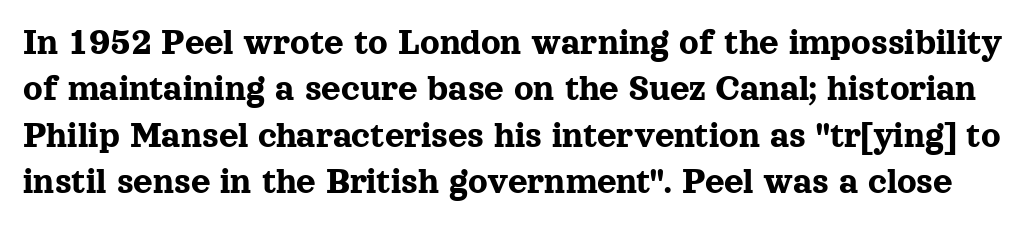
The rendering keeps characters at their native spacing. Type style note: has serifs. The lettering stays uniformly vertical, giving the passage a roman look. This sample has the flowing, uneven cadence of proportional lettering. Beneath every word, the page is bare.
